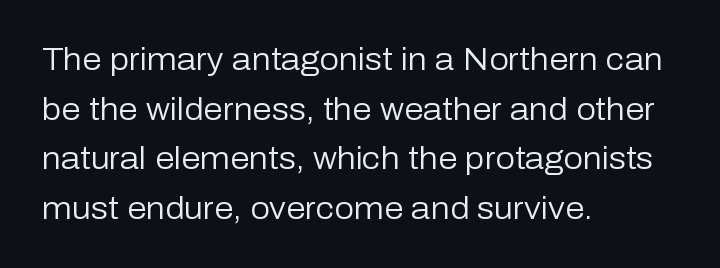
{"serif": "no", "italic": "no", "bold": "no", "weight": "regular", "width": "normal", "stroke_contrast": "low", "x_height": "medium", "monospaced": "no", "underline": "no", "align": "left", "line_spacing": "normal", "line_spacing_ratio": 1.6, "letter_spacing": "normal", "letter_spacing_em": 0.0, "glyph_px": 31}
